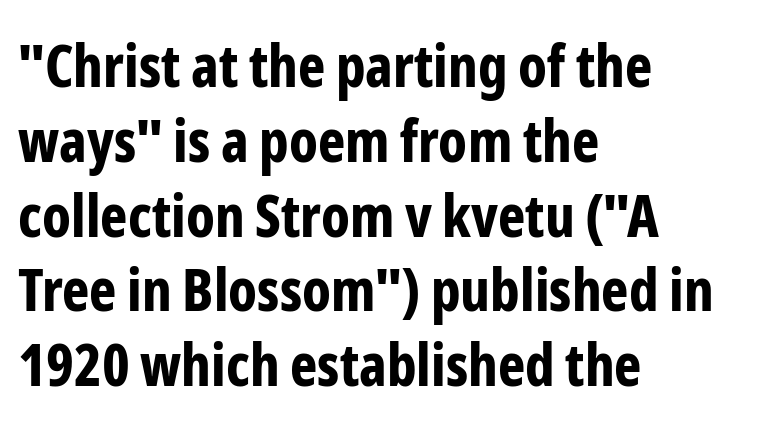
{"serif": "no", "italic": "no", "bold": "yes", "weight": "bold", "width": "condensed", "stroke_contrast": "low", "x_height": "medium", "monospaced": "no", "underline": "no", "align": "left", "line_spacing": "normal", "line_spacing_ratio": 1.29, "letter_spacing": "normal", "letter_spacing_em": 0.0, "glyph_px": 58}
